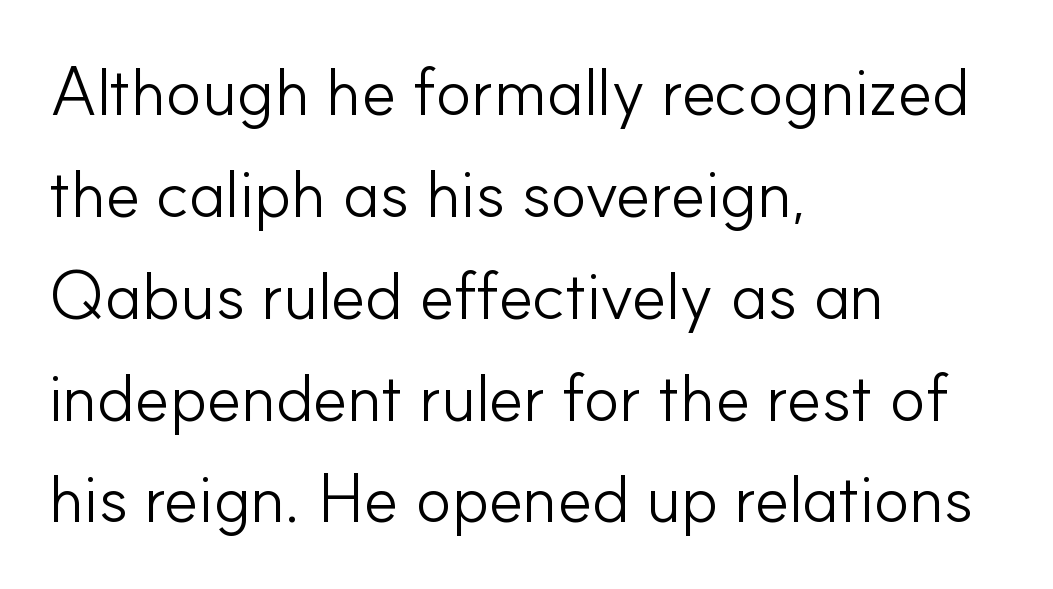
The image shows 67 px light sans-serif type, upright; set left-aligned, normal line spacing (1.52x), normal letter spacing, not underlined; low stroke contrast and a small x-height.
